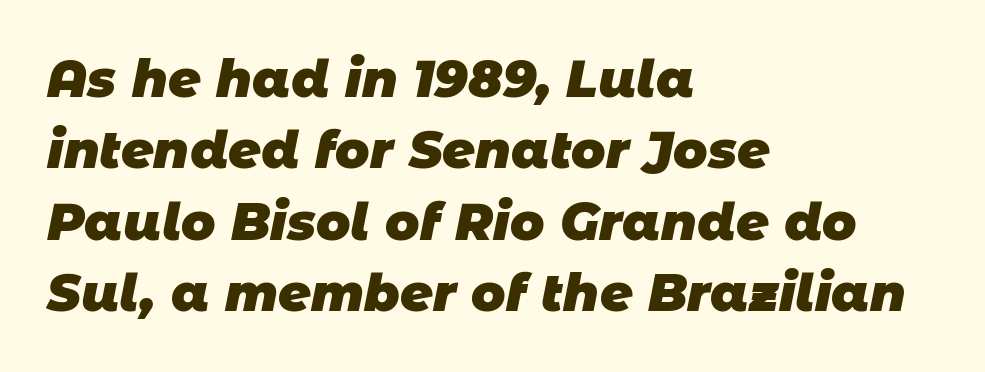
The image shows 51 px heavy sans-serif type; set left-aligned, normal line spacing (1.4x), normal letter spacing, not underlined; low stroke contrast and a large x-height.
